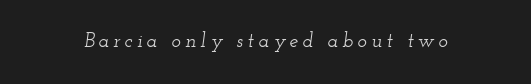
The image shows 20 px text type, italic (leaning right); set unusually wide letter spacing (+0.21 em), not underlined.
